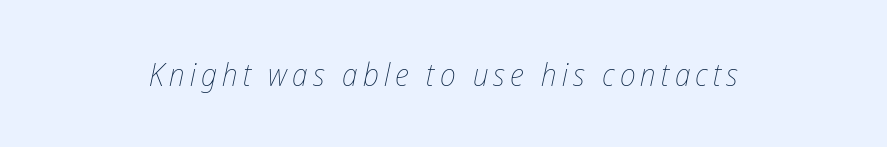
Q: Is the text bold? A: No.
Q: Is the text italic (slanted)? A: Yes, it leans right by about 12 degrees.
Q: Is the text underlined? A: No.
Q: Width (condensed, normal, or wide)? A: Condensed.
Q: Stroke contrast? A: Low.
Q: x-height? A: Medium.
Q: Monospaced? A: No.
